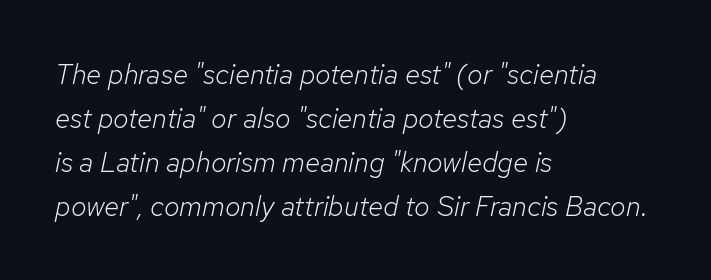
The image shows 28 px light type, italic (leaning right); set left-aligned, normal line spacing (1.57x), normal letter spacing, not underlined; low stroke contrast and a medium x-height.
